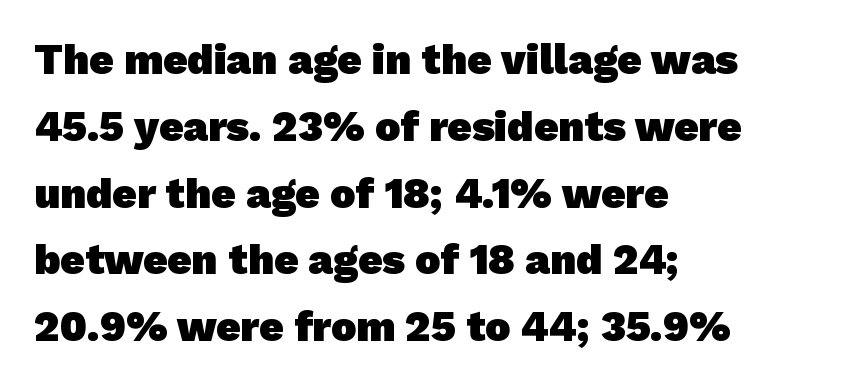
The image shows 42 px heavy sans-serif type; set left-aligned, normal line spacing (1.59x), normal letter spacing, not underlined; low stroke contrast and a medium x-height.
